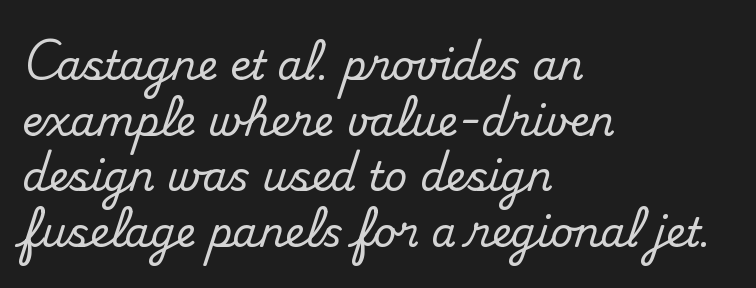
The image shows 40 px serif type; set left-aligned, normal line spacing (1.39x), normal letter spacing, not underlined; medium stroke contrast and a small x-height.
